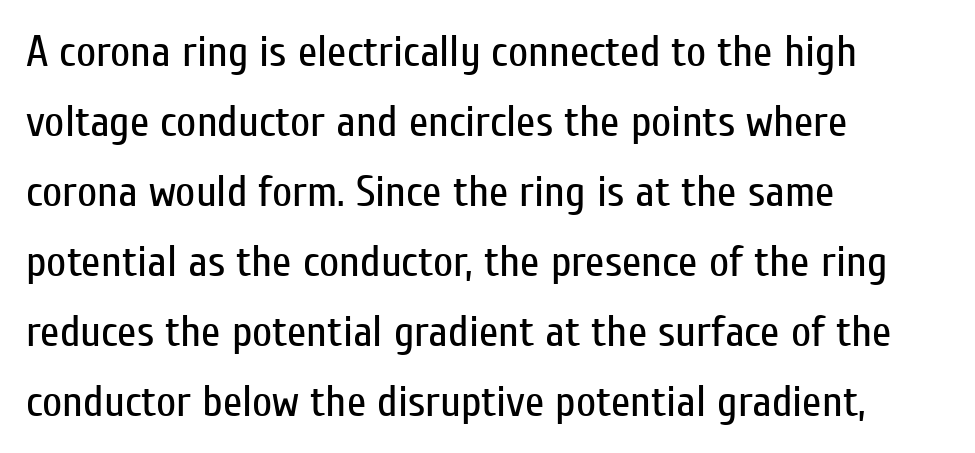
These lines were composed using upright roman letters. Honestly, the row spacing looks completely unremarkable. Here the designer chose a conventional face with non-uniform glyph widths. Clear beneath every line of the passage. A typesetter would label this face a sans.
